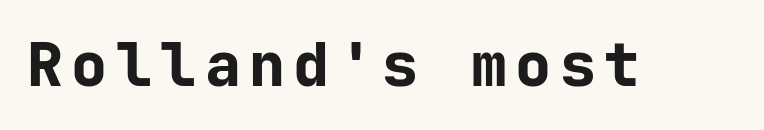
{"serif": "no", "italic": "no", "bold": "yes", "weight": "bold", "width": "normal", "stroke_contrast": "low", "x_height": "medium", "monospaced": "yes", "underline": "no", "glyph_px": 60}
